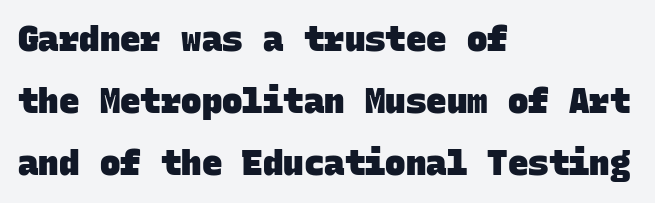
The image shows 34 px heavy sans-serif type, monospaced; set left-aligned, line spacing 1.83x, normal letter spacing, not underlined; low stroke contrast and a large x-height.
